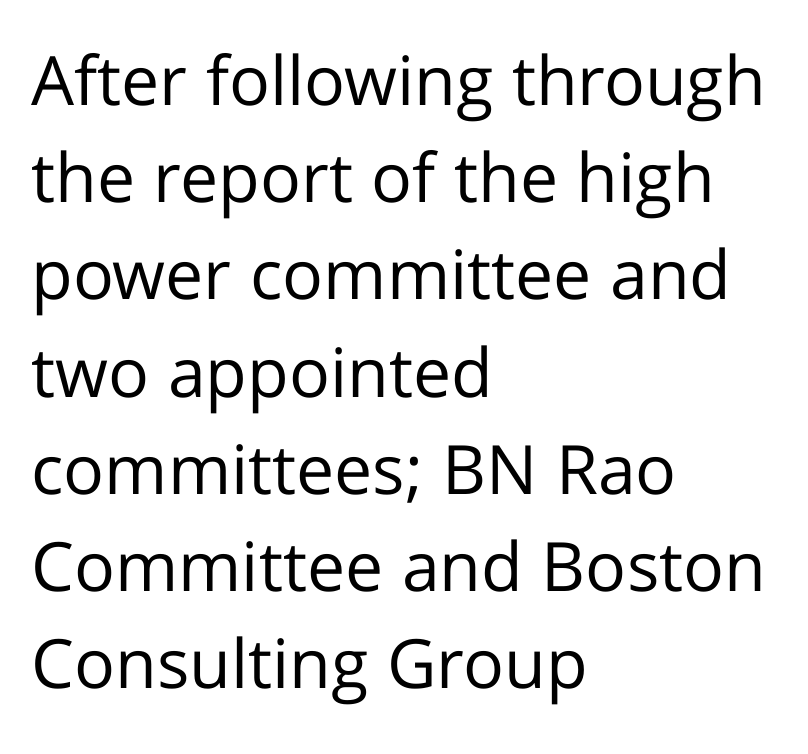
Do the characters align in a grid? No, the font is proportional. No feet cap the strokes, marking this as sans-serif type. The tracking reads as untouched default to a designer's eye. Honestly, the row spacing looks completely unremarkable. This rendering features lettering with no underline.
